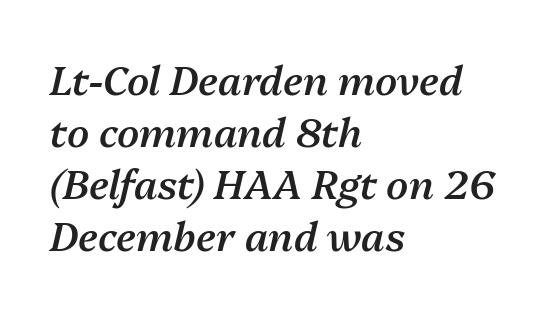
{"italic": "yes", "lean": "right", "slant_degrees": 13, "bold": "semi", "weight": "semibold", "width": "normal", "stroke_contrast": "medium", "x_height": "medium", "monospaced": "no", "underline": "no", "align": "left", "line_spacing": "normal", "line_spacing_ratio": 1.3, "letter_spacing": "normal", "letter_spacing_em": 0.0, "glyph_px": 40}
